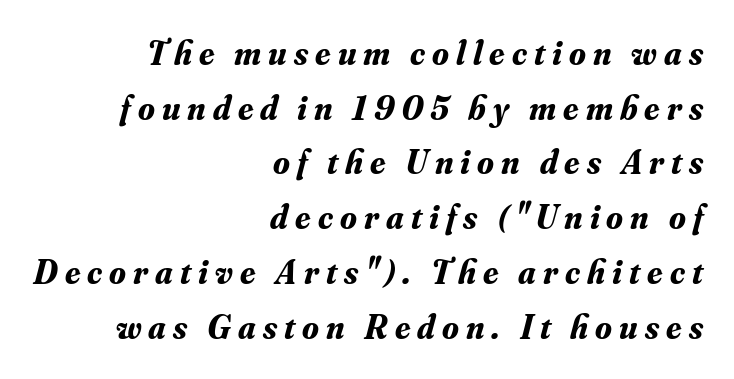
The image shows 34 px bold serif type, italic (leaning right); set right-aligned, normal line spacing (1.61x), unusually wide letter spacing (+0.21 em), not underlined; medium stroke contrast and a small x-height.
